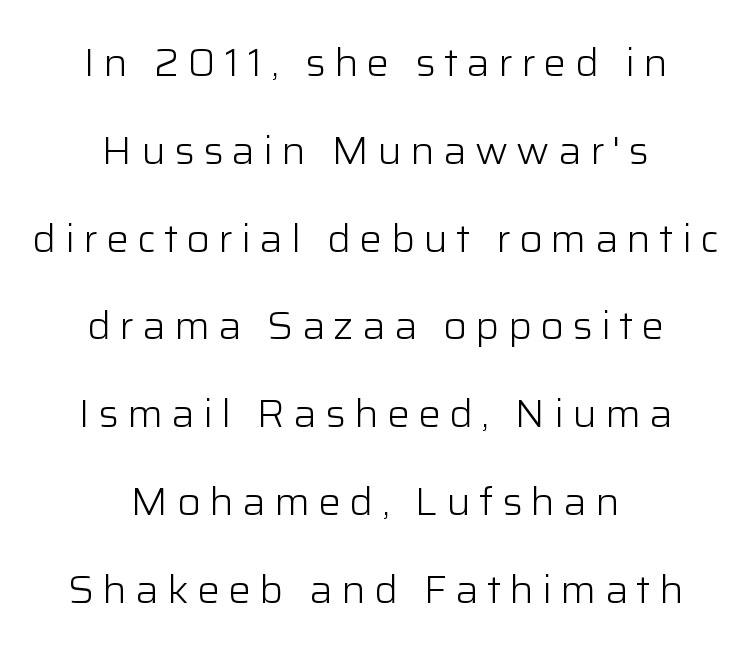
{"serif": "no", "italic": "no", "bold": "no", "weight": "light", "width": "normal", "stroke_contrast": "low", "x_height": "medium", "monospaced": "no", "underline": "no", "align": "center", "line_spacing": "loose", "line_spacing_ratio": 2.31, "letter_spacing": "wide", "letter_spacing_em": 0.22, "glyph_px": 38}
